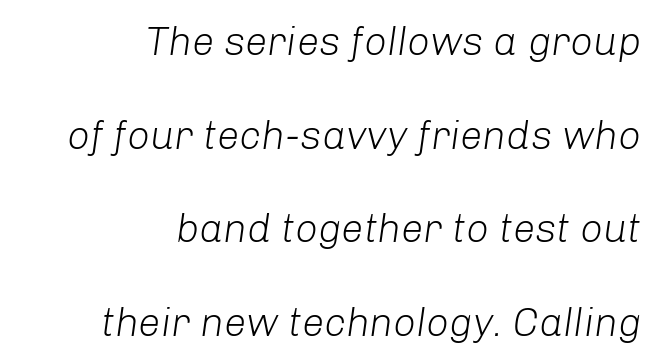
The image shows 40 px light type, italic (leaning right); set right-aligned, loose line spacing (2.34x), normal letter spacing, not underlined; low stroke contrast and a medium x-height.
